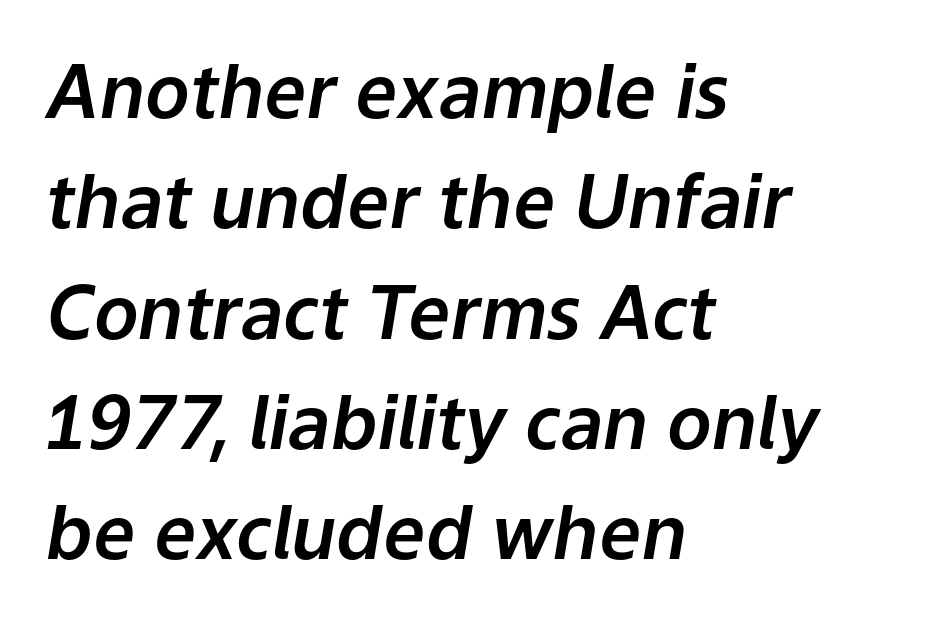
Do the characters align in a grid? No, the font is proportional. Line spacing here is normal. The face used here has a pronounced slope to its letters. Notice how the passage keeps a crisp vertical edge on the left only.
